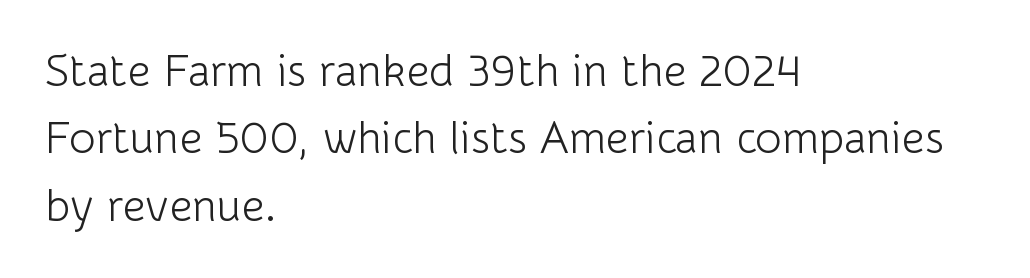
Q: Is the text bold? A: No.
Q: Is the text italic (slanted)? A: No, it is upright.
Q: Is the typeface a serif or a sans-serif typeface? A: Sans-serif.
Q: Is the text underlined? A: No.
Q: How is the paragraph aligned? A: Left-aligned.
Q: Is the spacing between letters normal or unusually wide? A: Normal.
Q: Is the spacing between lines tight, normal or loose? A: Normal.
Q: Width (condensed, normal, or wide)? A: Normal.
Q: Stroke contrast? A: Low.
Q: x-height? A: Medium.
Q: Monospaced? A: No.
